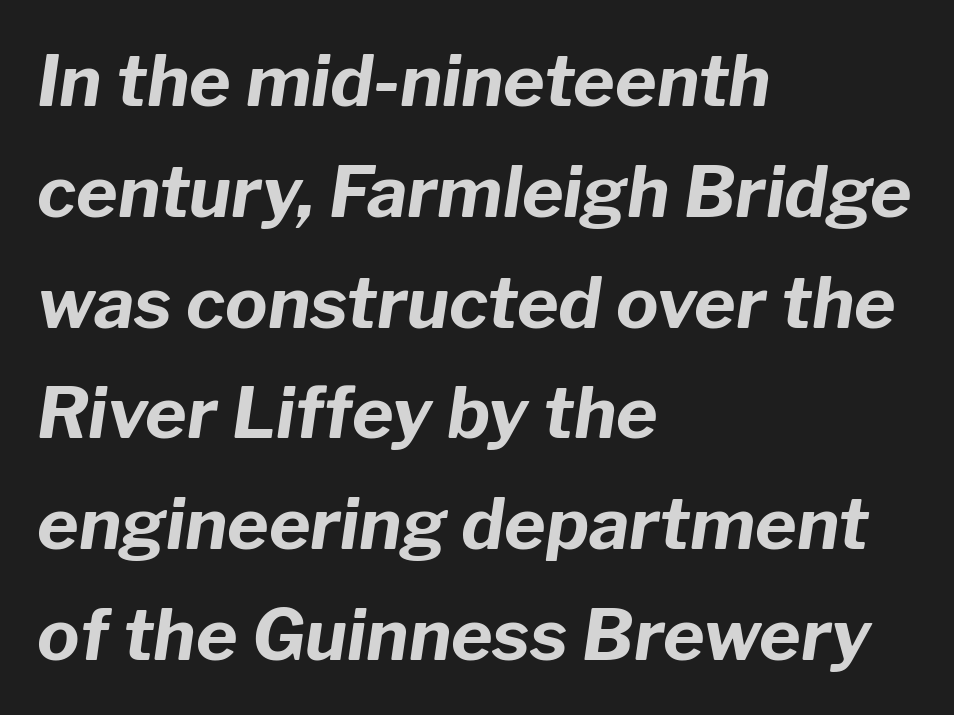
Q: Is the text bold? A: Yes.
Q: Is the text italic (slanted)? A: Yes, it leans right by about 8 degrees.
Q: Is the text underlined? A: No.
Q: How is the paragraph aligned? A: Left-aligned.
Q: Is the spacing between letters normal or unusually wide? A: Normal.
Q: Is the spacing between lines tight, normal or loose? A: Normal.
Q: Width (condensed, normal, or wide)? A: Normal.
Q: Stroke contrast? A: Low.
Q: x-height? A: Medium.
Q: Monospaced? A: No.
